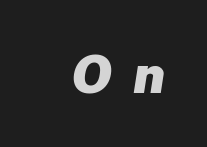
Q: Is the text bold? A: Yes.
Q: Is the text italic (slanted)? A: Yes, it leans right by about 8 degrees.
Q: Is the text underlined? A: No.
Q: Is the spacing between letters normal or unusually wide? A: Unusually wide.
Q: Width (condensed, normal, or wide)? A: Normal.
Q: Stroke contrast? A: Low.
Q: x-height? A: Medium.
Q: Monospaced? A: No.
